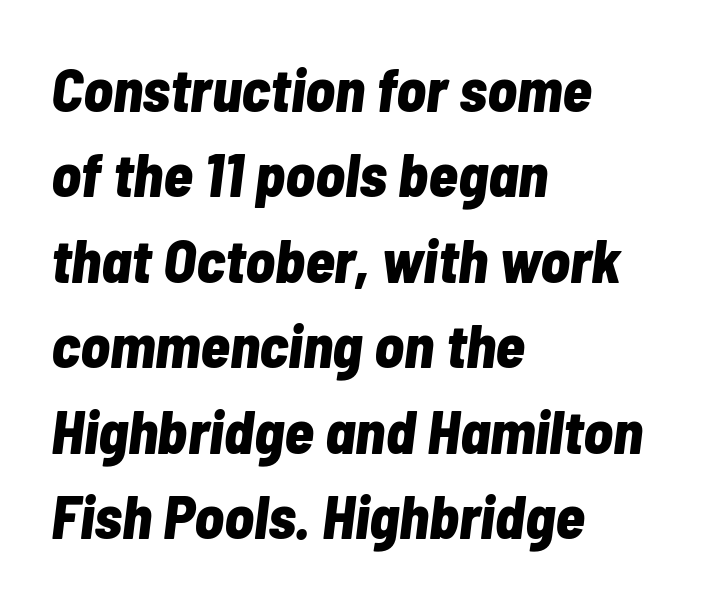
Heavy-handed strokes throughout: this text is bold. This sample has the flowing, uneven cadence of proportional lettering. Letter spacing: default. All the whitespace from short lines collects on the right.
